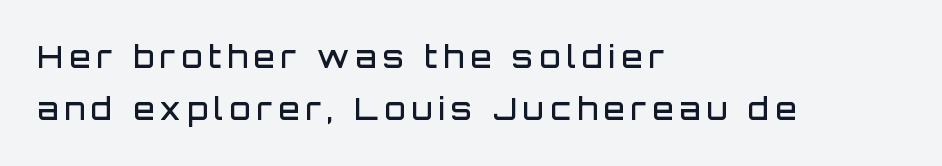
Q: Is the text bold? A: Semi-bold.
Q: Is the text italic (slanted)? A: No, it is upright.
Q: Is the typeface a serif or a sans-serif typeface? A: Sans-serif.
Q: Is the text underlined? A: No.
Q: How is the paragraph aligned? A: Left-aligned.
Q: Is the spacing between letters normal or unusually wide? A: Unusually wide.
Q: Width (condensed, normal, or wide)? A: Normal.
Q: Stroke contrast? A: Low.
Q: x-height? A: Large.
Q: Monospaced? A: No.
